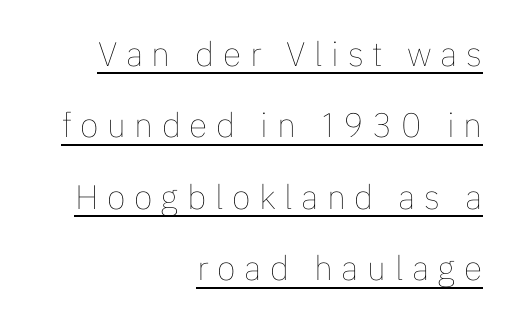
The letters advance in unequal steps, a hallmark of proportional type. The characters are drawn with everyday or finer stroke widths. Honestly, the rows look like they've been pulled way apart. The letters are spread apart with noticeably loose tracking. Casual observation: everything's shoved over to the right.
